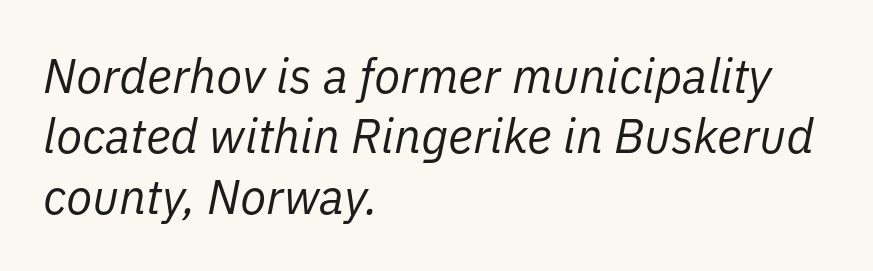
Q: Is the text bold? A: No.
Q: Is the text italic (slanted)? A: Yes, it leans right by about 11 degrees.
Q: Is the text underlined? A: No.
Q: How is the paragraph aligned? A: Left-aligned.
Q: Is the spacing between letters normal or unusually wide? A: Normal.
Q: Is the spacing between lines tight, normal or loose? A: Normal.
Q: Width (condensed, normal, or wide)? A: Normal.
Q: Stroke contrast? A: Low.
Q: x-height? A: Medium.
Q: Monospaced? A: No.
